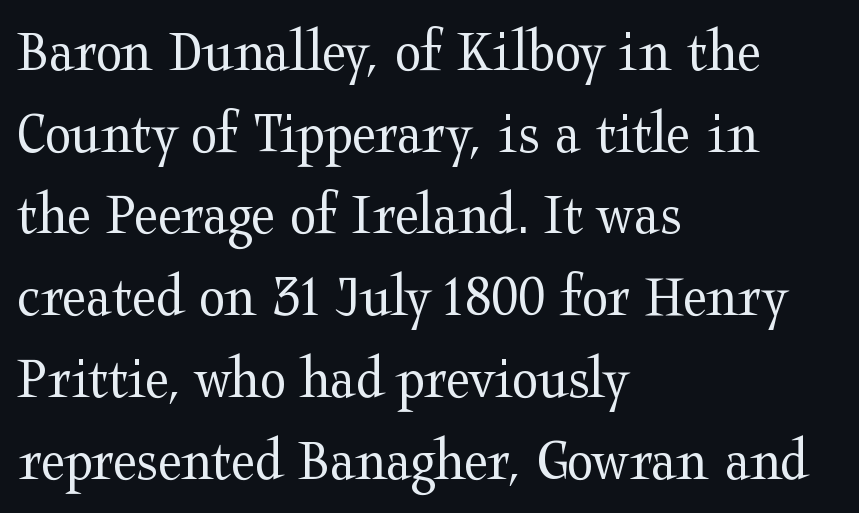
The image shows 61 px regular-weight, wide serif type, upright; set left-aligned, normal line spacing (1.34x), normal letter spacing, not underlined; medium stroke contrast and a medium x-height.
